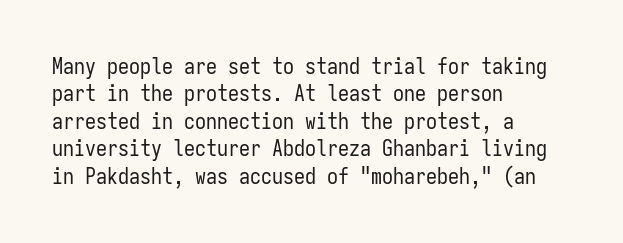
Q: Is the text bold? A: No.
Q: Is the text italic (slanted)? A: No, it is upright.
Q: Is the text underlined? A: No.
Q: How is the paragraph aligned? A: Left-aligned.
Q: Is the spacing between letters normal or unusually wide? A: Normal.
Q: Is the spacing between lines tight, normal or loose? A: Normal.
